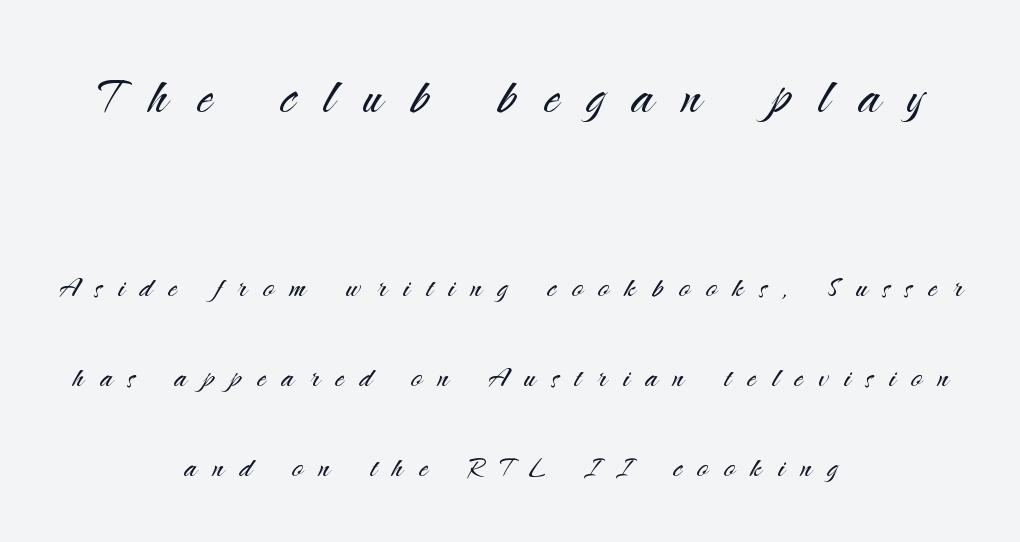
Q: Is the text bold? A: No.
Q: Is the text italic (slanted)? A: Yes.
Q: Is the typeface a serif or a sans-serif typeface? A: Sans-serif.
Q: Is the text underlined? A: No.
Q: How is the paragraph aligned? A: Centered.
Q: Is the spacing between letters normal or unusually wide? A: Unusually wide.
Q: Is the spacing between lines tight, normal or loose? A: Loose.
Q: Which block of text is set in a larger size, the first (top) or the second (bottom)? A: The first (top) one.
Q: Width (condensed, normal, or wide)? A: Normal.
Q: Stroke contrast? A: Medium.
Q: x-height? A: Small.
Q: Monospaced? A: No.
